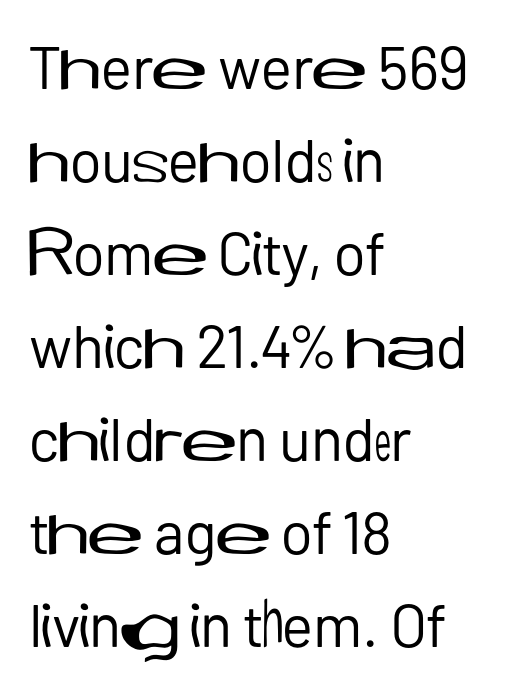
Lines of text with bare space underneath. Compared with typical paragraphs, the rows here are spaced about the same. Here the designer chose a conventional face with non-uniform glyph widths. If you drew a ruler down the left edge, every line would touch it. Vertical stems look standard width or narrower in stroke. The horizontal fit of the characters is conventional and even.
